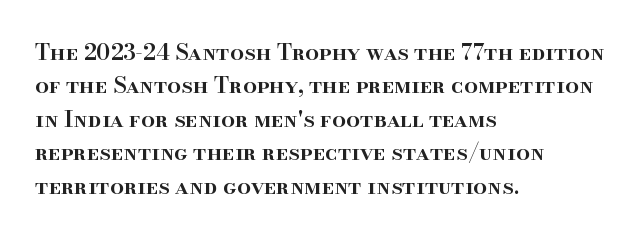
The image shows 22 px text type, upright; set left-aligned, normal line spacing (1.52x), normal letter spacing, not underlined.
